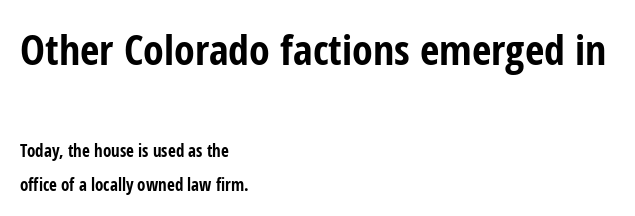
{"serif": "no", "italic": "no", "bold": "yes", "weight": "bold", "width": "condensed", "stroke_contrast": "low", "x_height": "medium", "monospaced": "no", "underline": "no", "align": "left", "line_spacing": "loose", "line_spacing_ratio": 2.0, "letter_spacing": "normal", "letter_spacing_em": 0.0, "larger_block": "first", "size_ratio": 2.47, "glyph_px": 42}
